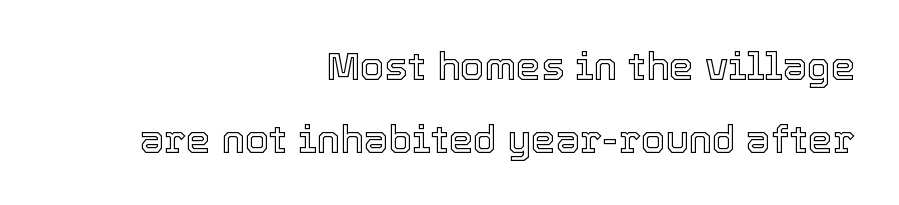
{"italic": "no", "width": "normal", "x_height": "medium", "monospaced": "no", "underline": "no", "align": "right", "line_spacing_ratio": 1.86, "letter_spacing": "normal", "letter_spacing_em": 0.0, "glyph_px": 39}
